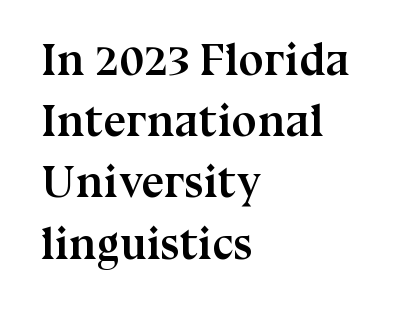
{"serif": "yes", "italic": "no", "bold": "yes", "weight": "semibold", "width": "normal", "stroke_contrast": "medium", "x_height": "medium", "monospaced": "no", "underline": "no", "align": "left", "line_spacing": "normal", "line_spacing_ratio": 1.36, "letter_spacing": "normal", "letter_spacing_em": 0.0, "glyph_px": 45}
